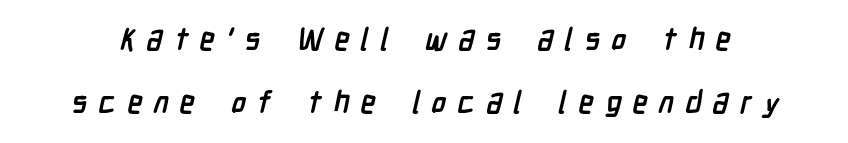
{"serif": "no", "bold": "yes", "weight": "semibold", "width": "condensed", "stroke_contrast": "low", "x_height": "medium", "monospaced": "no", "underline": "no", "line_spacing": "loose", "line_spacing_ratio": 2.02, "letter_spacing": "wide", "letter_spacing_em": 0.36, "glyph_px": 31}
